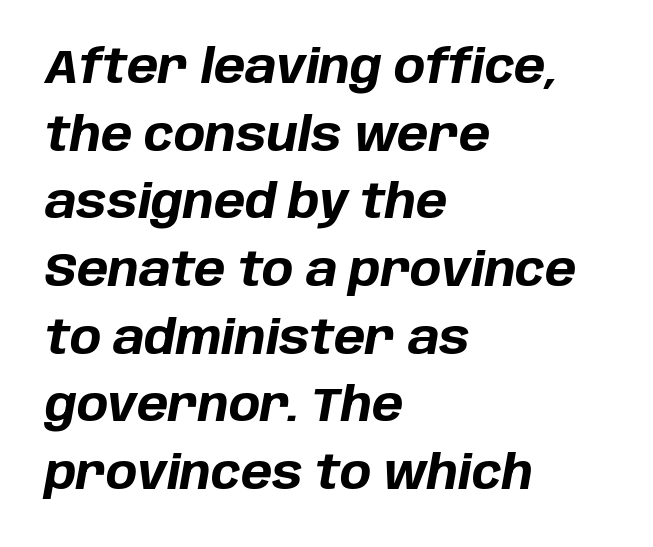
{"italic": "yes", "lean": "right", "slant_degrees": 10, "bold": "yes", "weight": "bold", "width": "normal", "stroke_contrast": "low", "x_height": "large", "monospaced": "no", "underline": "no", "align": "left", "line_spacing": "normal", "line_spacing_ratio": 1.44, "letter_spacing": "normal", "letter_spacing_em": 0.0, "glyph_px": 47}
